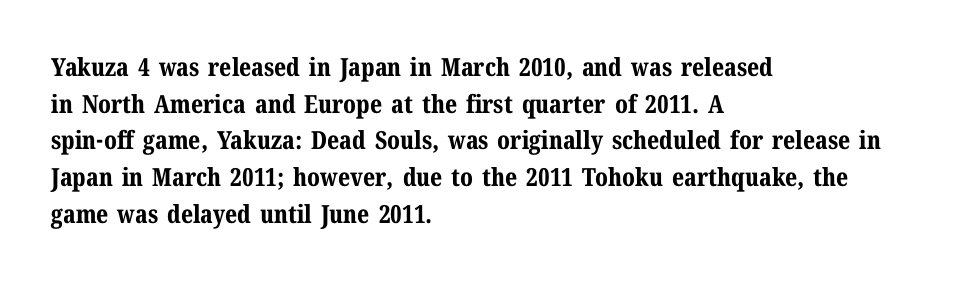
Q: Is the text bold? A: Yes.
Q: Is the text italic (slanted)? A: No, it is upright.
Q: Is the text underlined? A: No.
Q: How is the paragraph aligned? A: Left-aligned.
Q: Is the spacing between letters normal or unusually wide? A: Normal.
Q: Is the spacing between lines tight, normal or loose? A: Normal.
